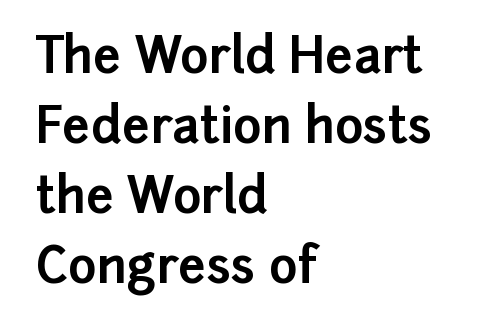
The rendering uses natural spacing where letterforms have individual widths. Is this a sans? Yes — the strokes have no serifs. In terms of posture, this sample is upright. The ragged edge is on the right, which tells us the setting is flush left. Here the glyphs are tracked normally, forming tight word shapes.
